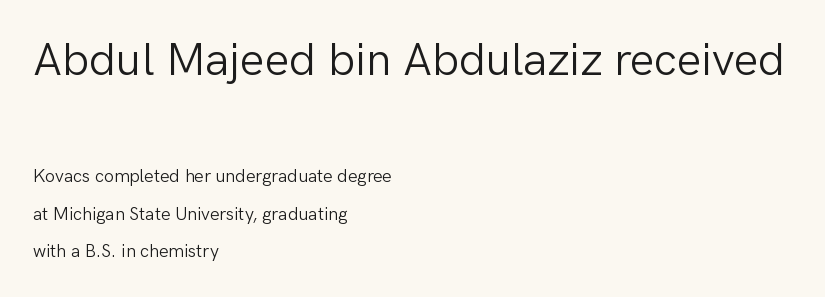
Weight class: somewhere from thin through regular. The designer gave the opening block more size than the closing block. If you drew a ruler down the left edge, every line would touch it. Honestly, there is no underline to notice here at all. Spacing verdict: proportional, widths tailored to each character. You could fit nearly another row in the gap between these rows.
